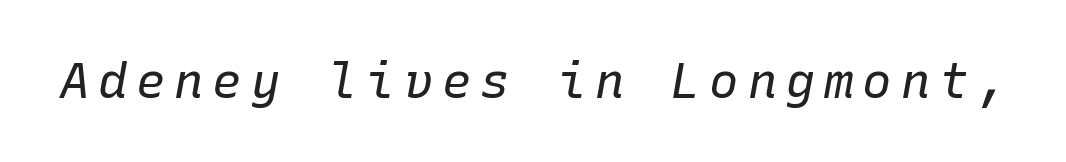
The image shows 49 px regular-weight type, italic (leaning right), monospaced; set not underlined; low stroke contrast and a medium x-height.
